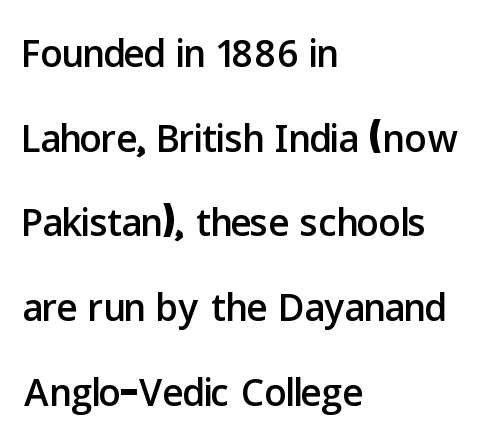
Summary of vertical rhythm: regular, with standard interline spacing. This sample uses an upright cut, with every glyph sitting square on the baseline. The gaps between neighbouring characters are ordinary and unremarkable. Regarding serifs, this sample does without them. Quick note: underline off.
